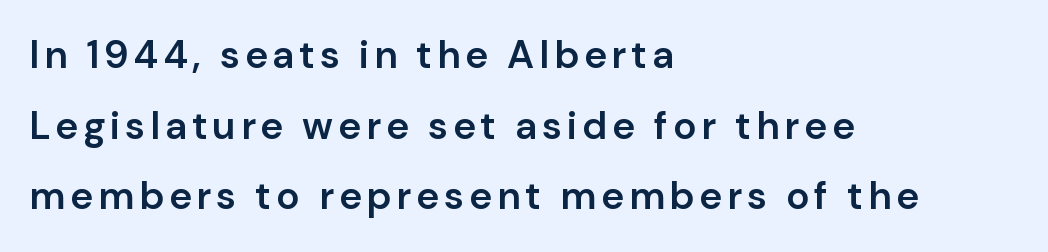
{"serif": "no", "italic": "no", "bold": "semi", "weight": "semibold", "width": "normal", "stroke_contrast": "low", "x_height": "medium", "monospaced": "no", "underline": "no", "align": "left", "line_spacing_ratio": 1.81, "glyph_px": 39}
